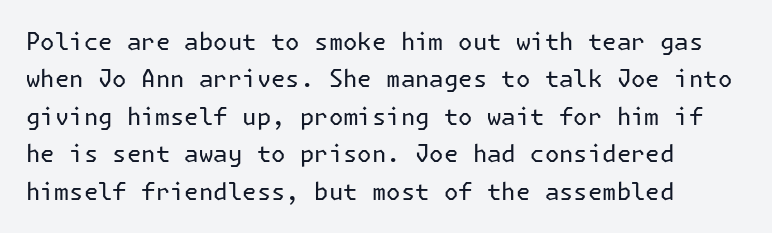
Weight: regular or lighter. The vertical gap from one line to the next is medium. The letterforms sit shoulder to shoulder at normal distance. Rule under the text: the space is simply empty.
